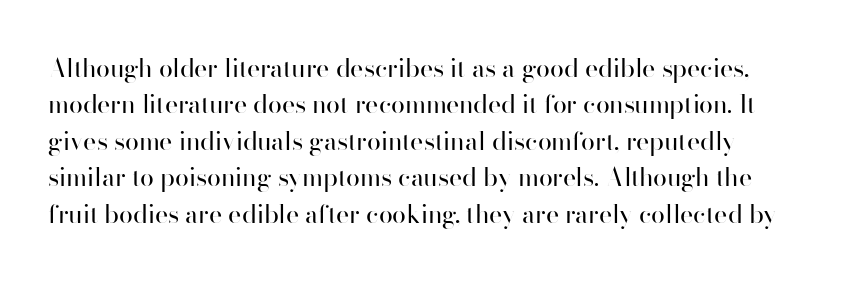
{"italic": "no", "bold": "no", "underline": "no", "line_spacing": "normal", "line_spacing_ratio": 1.46, "letter_spacing": "normal", "letter_spacing_em": 0.0, "glyph_px": 25}
